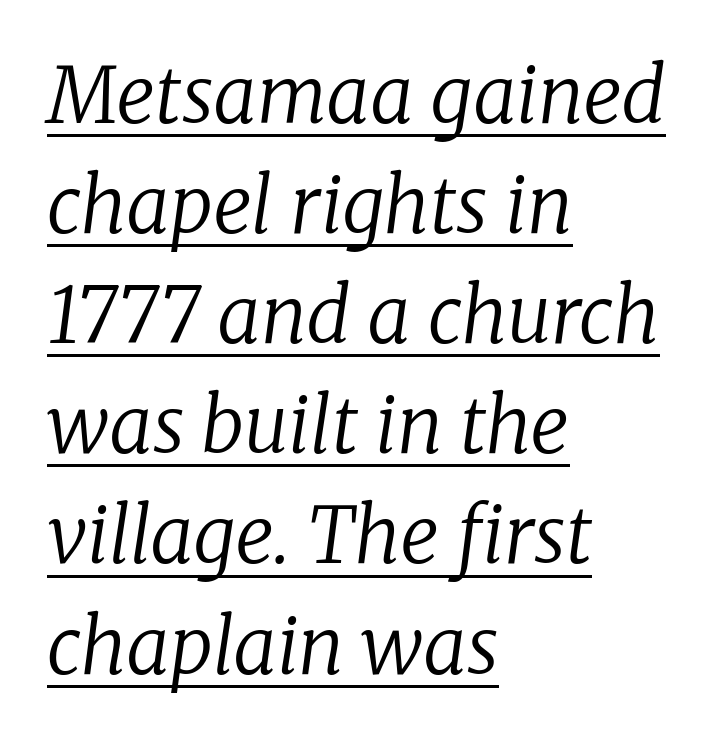
The passage shown is not bold in any degree. The rendering uses a moderate line-height, typical for paragraphs. A typesetter would call this proportional, since set widths differ per character. Serif or sans? Serif — the stroke terminals have little feet. Line starts are locked; line ends wander. In designer terms, the underline attribute is active on this setting.
